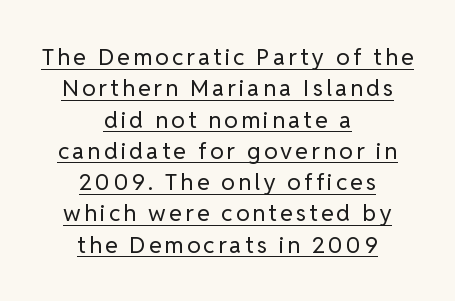
{"italic": "no", "bold": "no", "underline": "yes", "align": "center", "line_spacing": "normal", "line_spacing_ratio": 1.36, "glyph_px": 23}
